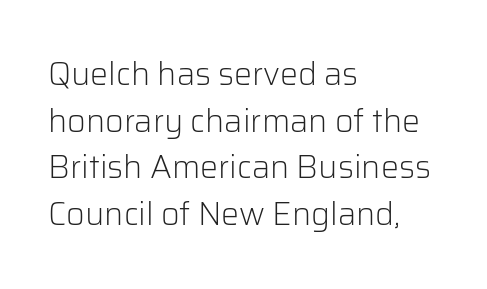
Q: Is the text bold? A: No.
Q: Is the text italic (slanted)? A: No, it is upright.
Q: Is the typeface a serif or a sans-serif typeface? A: Sans-serif.
Q: Is the text underlined? A: No.
Q: How is the paragraph aligned? A: Left-aligned.
Q: Is the spacing between letters normal or unusually wide? A: Normal.
Q: Is the spacing between lines tight, normal or loose? A: Normal.
Q: Width (condensed, normal, or wide)? A: Normal.
Q: Stroke contrast? A: Low.
Q: x-height? A: Medium.
Q: Monospaced? A: No.
